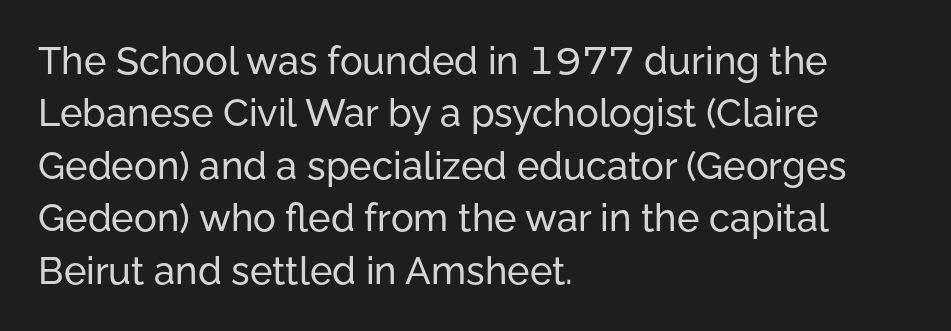
Q: Is the text italic (slanted)? A: No, it is upright.
Q: Is the typeface a serif or a sans-serif typeface? A: Sans-serif.
Q: Is the text underlined? A: No.
Q: How is the paragraph aligned? A: Left-aligned.
Q: Is the spacing between letters normal or unusually wide? A: Normal.
Q: Is the spacing between lines tight, normal or loose? A: Normal.
Q: Width (condensed, normal, or wide)? A: Normal.
Q: Stroke contrast? A: Low.
Q: x-height? A: Medium.
Q: Monospaced? A: No.
